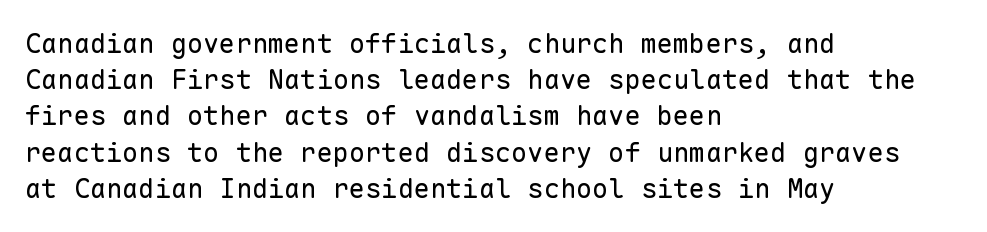
The strokes carry an ordinary text weight at most. Teacher's note: observe the even left margin — that is flush-left alignment. The lines sit at an ordinary, default distance from one another. Does extra space separate the letters? No, they use regular spacing. Posture: vertical. The specimen omits any rule beneath the text block's lines.
